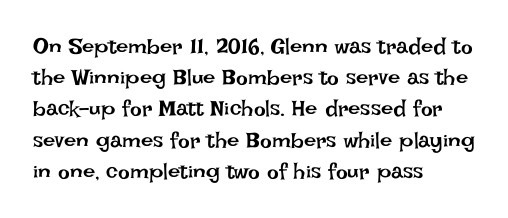
The image shows 22 px text type, upright; set left-aligned, normal line spacing (1.42x), normal letter spacing, not underlined.
